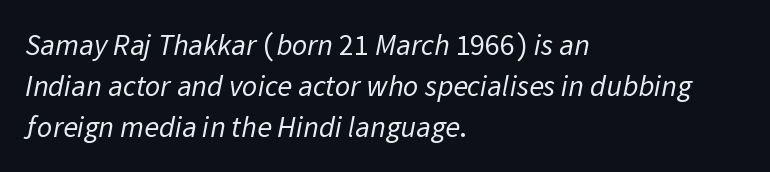
{"serif": "no", "bold": "no", "weight": "regular", "width": "normal", "stroke_contrast": "low", "x_height": "medium", "monospaced": "no", "underline": "no", "align": "left", "line_spacing": "normal", "line_spacing_ratio": 1.37, "letter_spacing": "normal", "letter_spacing_em": 0.0, "glyph_px": 30}
